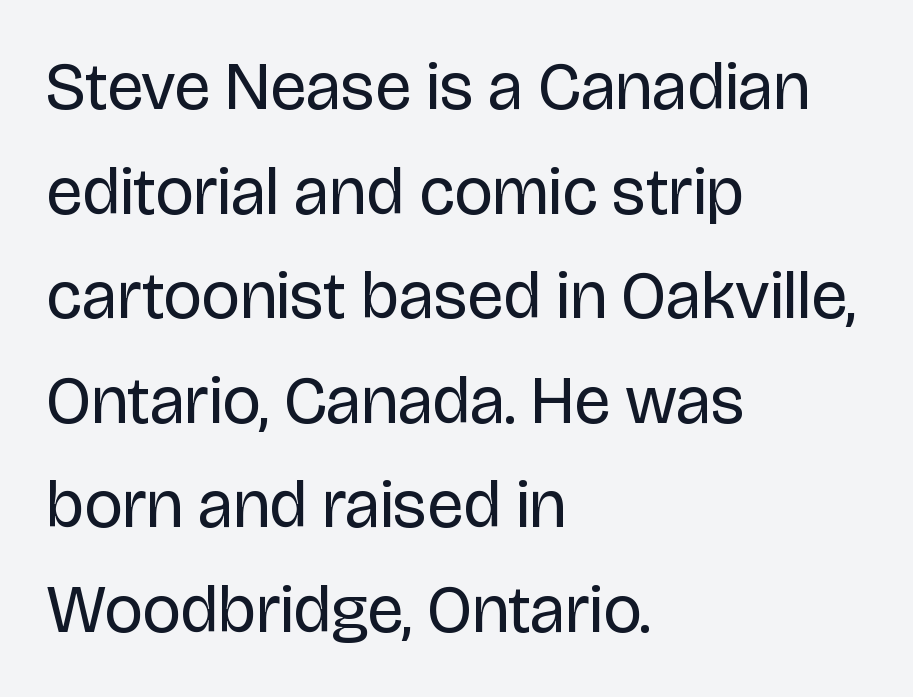
{"serif": "no", "italic": "no", "bold": "no", "weight": "regular", "width": "normal", "stroke_contrast": "low", "x_height": "large", "monospaced": "no", "underline": "no", "align": "left", "line_spacing": "normal", "line_spacing_ratio": 1.56, "letter_spacing": "normal", "letter_spacing_em": 0.0, "glyph_px": 67}
